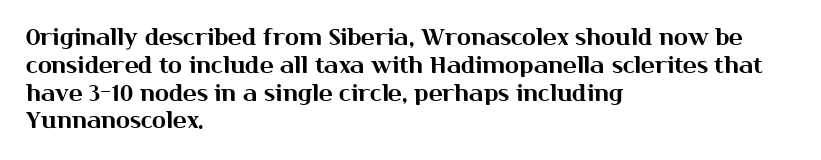
Q: Is the text italic (slanted)? A: No, it is upright.
Q: Is the text underlined? A: No.
Q: How is the paragraph aligned? A: Left-aligned.
Q: Is the spacing between letters normal or unusually wide? A: Normal.
